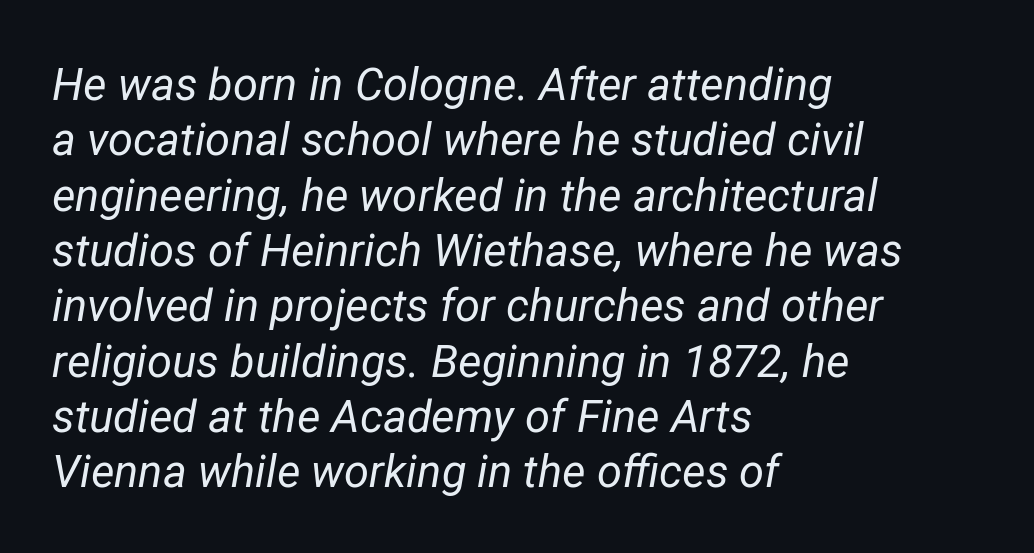
The image shows 45 px regular-weight type, italic (leaning right); set left-aligned, line spacing 1.23x, normal letter spacing, not underlined; low stroke contrast and a medium x-height.
